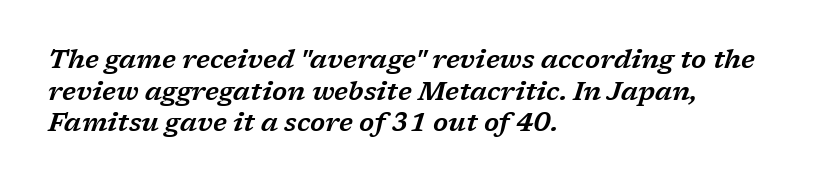
Inter-character spacing is left at the font's built-in metrics. A clean baseline with only descenders dipping below it. All the whitespace from short lines collects on the right. If you drew a line through each stem, it would be angled.
